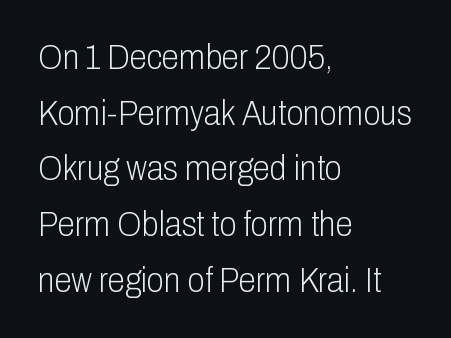
This sample is left-justified, so line endings fall wherever the words run out. This sample has the flowing, uneven cadence of proportional lettering. Each row of text sits above clean, open space. Nothing unusual about the tracking: characters are spaced as the font intends. Unlike a traditional serif, this face leaves its strokes unadorned.
